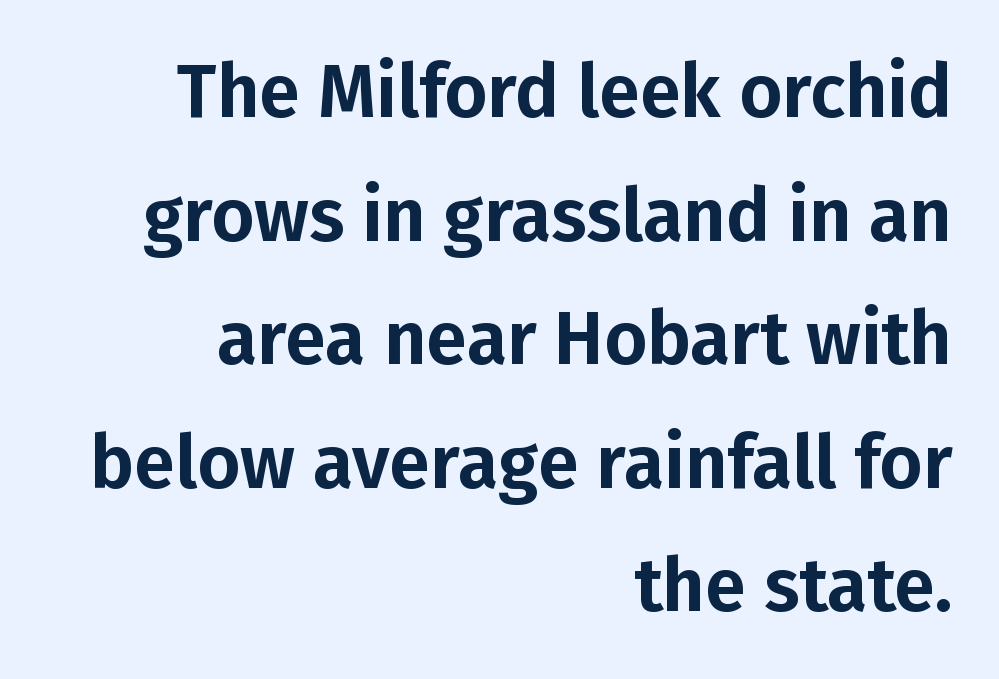
The image shows 74 px sans-serif type, upright; set right-aligned, normal line spacing (1.67x), normal letter spacing, not underlined; low stroke contrast and a medium x-height.
